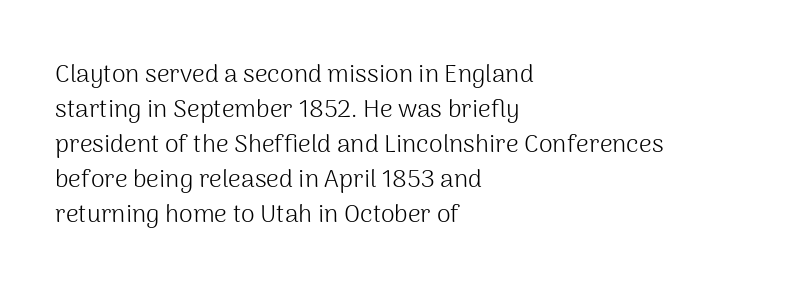
Nobody drew a line under any word here. The passage is arranged the way most books set body copy — flush left. Is the stroke heavy? The answer is a plain regular-or-lighter. Nobody touched the tracking dial on this one. A roman cut, with each character standing at attention. The space between consecutive lines is moderate.
